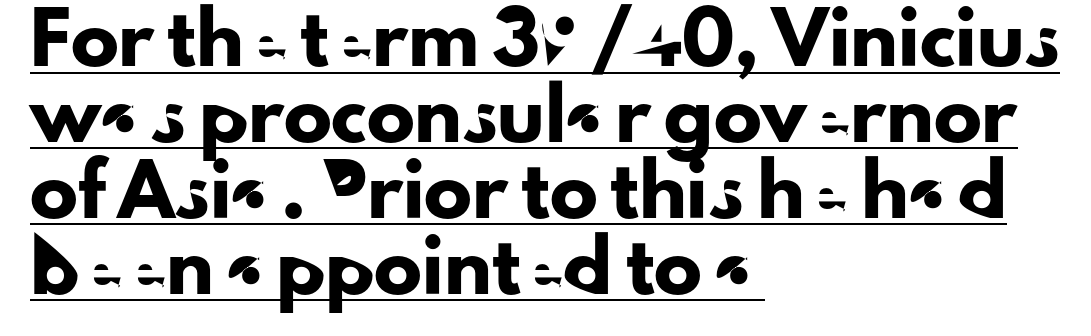
The image shows 48 px sans-serif type, upright; set left-aligned, normal line spacing (1.58x), normal letter spacing, underlined; low stroke contrast and a small x-height.
